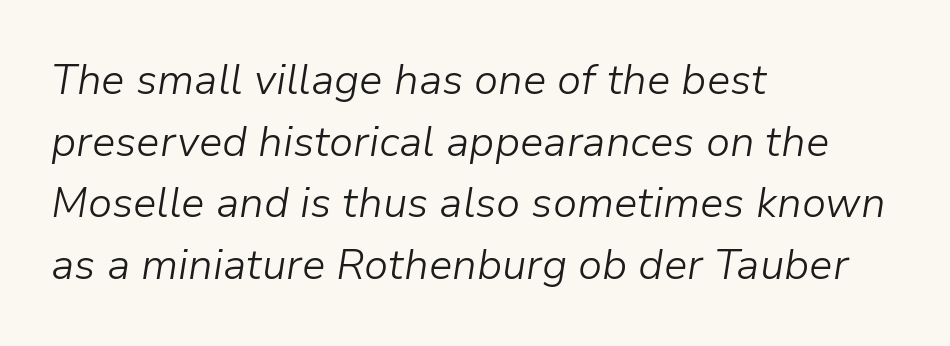
{"italic": "yes", "lean": "right", "slant_degrees": 9, "bold": "no", "weight": "light", "width": "normal", "stroke_contrast": "low", "x_height": "medium", "monospaced": "no", "underline": "no", "align": "left", "line_spacing": "normal", "line_spacing_ratio": 1.47, "letter_spacing": "normal", "letter_spacing_em": 0.0, "glyph_px": 42}
